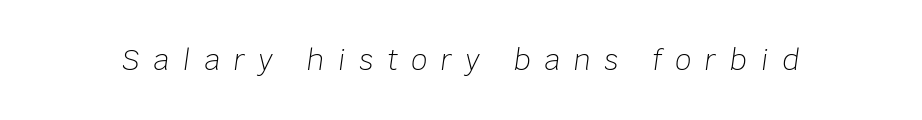
Characters are canted at an angle relative to the baseline's perpendicular. This reads as an unemphasized weight, regular at the heaviest. Caption: expanded tracking, letters set apart. You could not count columns in this text — the font is proportionally spaced. Check the space under the baseline: it is left empty.
